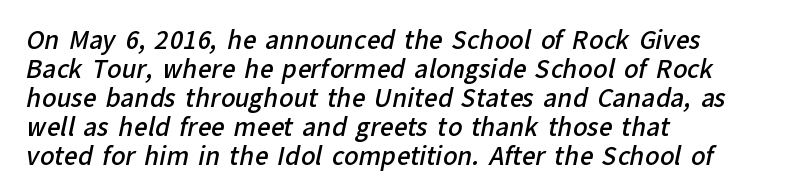
Here the glyphs are tracked normally, forming tight word shapes. A semibold gives these letters moderate extra thickness, short of bold. The paragraph shown leans on its left margin. A clean baseline with only descenders dipping below it.
